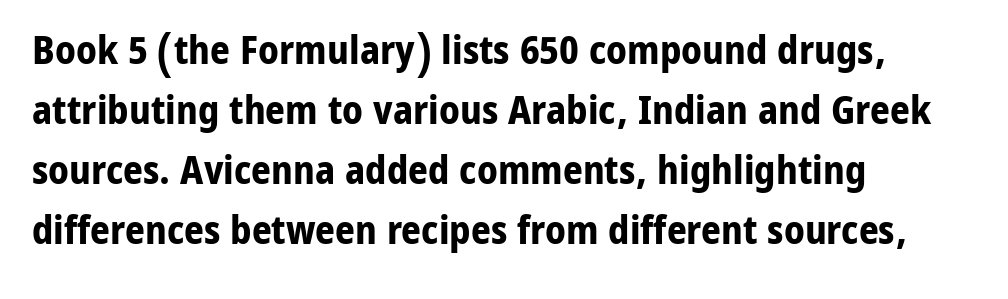
The image shows 39 px bold sans-serif type, upright; set left-aligned, normal line spacing (1.54x), normal letter spacing, not underlined; low stroke contrast and a medium x-height.
